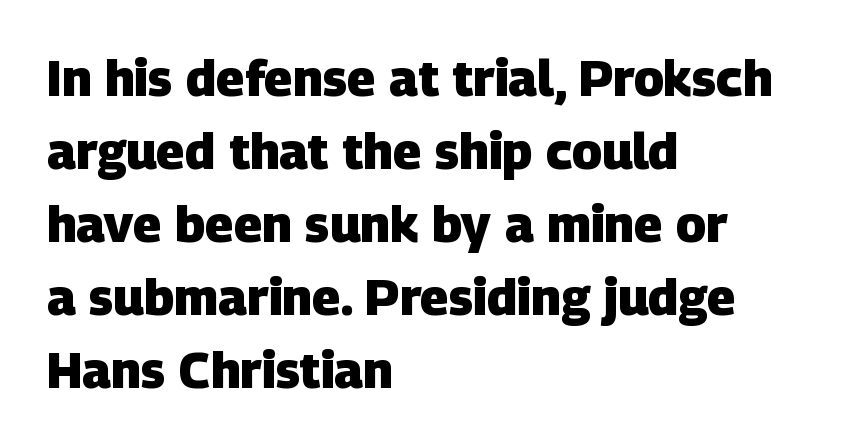
Q: Is the text bold? A: Yes.
Q: Is the typeface a serif or a sans-serif typeface? A: Sans-serif.
Q: Is the text underlined? A: No.
Q: How is the paragraph aligned? A: Left-aligned.
Q: Is the spacing between letters normal or unusually wide? A: Normal.
Q: Is the spacing between lines tight, normal or loose? A: Normal.
Q: Width (condensed, normal, or wide)? A: Normal.
Q: Stroke contrast? A: Low.
Q: x-height? A: Large.
Q: Monospaced? A: No.
